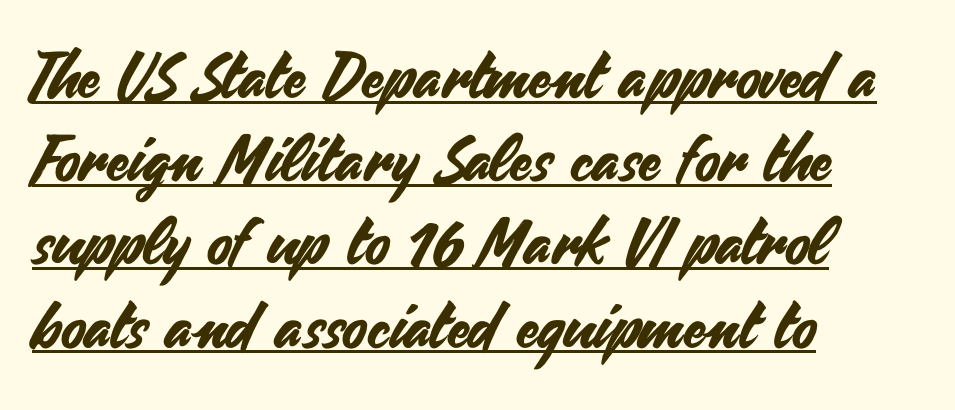
Q: Is the text italic (slanted)? A: Yes.
Q: Is the typeface a serif or a sans-serif typeface? A: Sans-serif.
Q: Is the text underlined? A: Yes.
Q: How is the paragraph aligned? A: Left-aligned.
Q: Is the spacing between letters normal or unusually wide? A: Normal.
Q: Is the spacing between lines tight, normal or loose? A: Normal.
Q: Width (condensed, normal, or wide)? A: Normal.
Q: Stroke contrast? A: Medium.
Q: x-height? A: Small.
Q: Monospaced? A: No.
